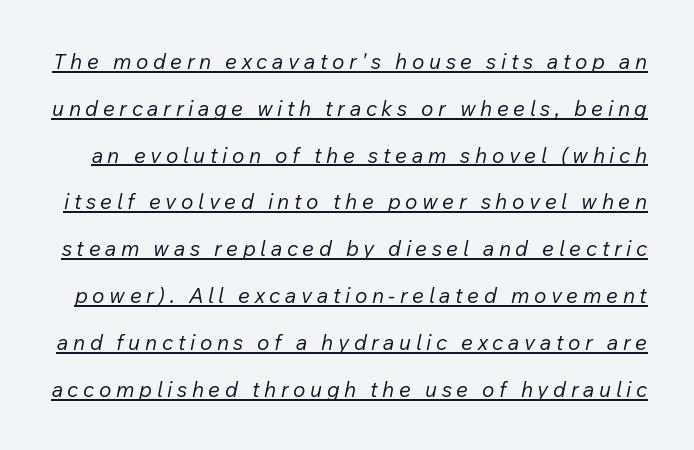
The image shows 21 px text type, italic (leaning right); set loose line spacing (2.23x), unusually wide letter spacing (+0.22 em), underlined.
